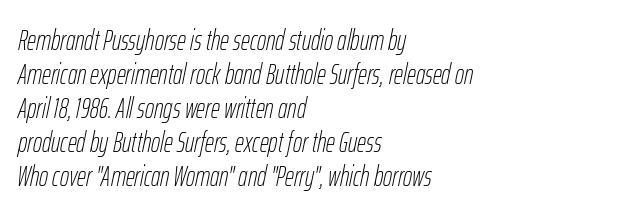
{"italic": "yes", "lean": "right", "slant_degrees": 12, "bold": "no", "weight": "thin", "width": "condensed", "stroke_contrast": "low", "x_height": "medium", "monospaced": "no", "underline": "no", "align": "left", "line_spacing_ratio": 1.21, "letter_spacing": "normal", "letter_spacing_em": 0.0, "glyph_px": 28}
